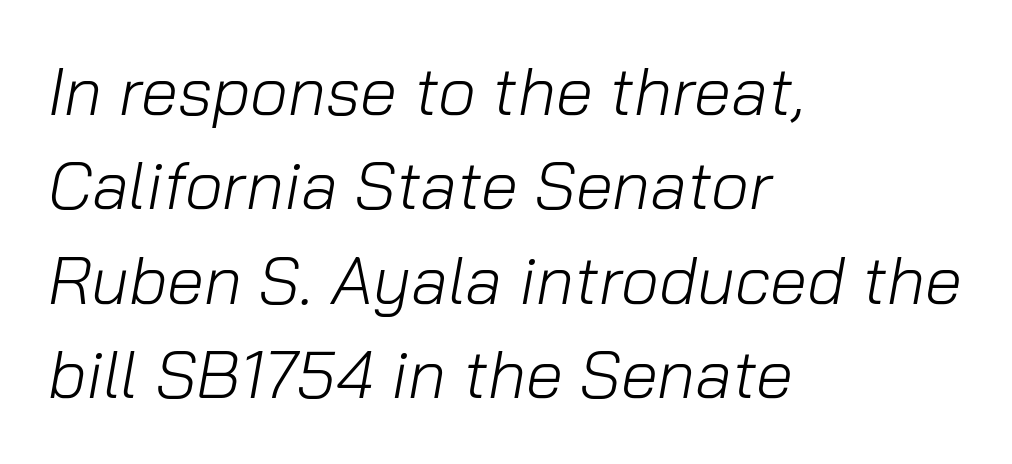
The image shows 67 px light type, italic (leaning right); set left-aligned, normal line spacing (1.41x), normal letter spacing, not underlined; low stroke contrast and a medium x-height.
